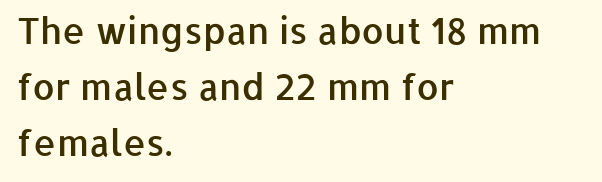
Honestly, the letter spacing is just normal — you wouldn't notice it. Firm but not heavy-handed strokes: this text is semibold. This rendering uses left alignment, leaving the right contour irregular. Quick note: underline off.
